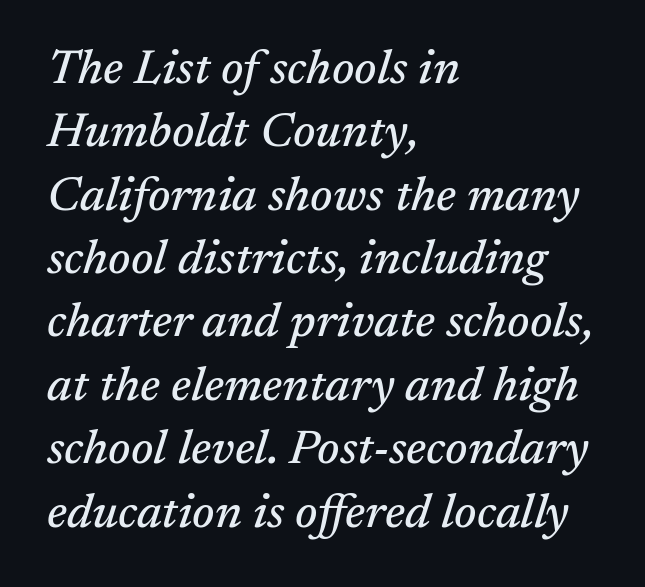
Think of a printed novel: that variable character pitch is what you see here. Nobody touched the tracking dial on this one. A typesetter would mark this as italic. Note: serifs present on the glyphs. The passage shown is not underscored anywhere.
